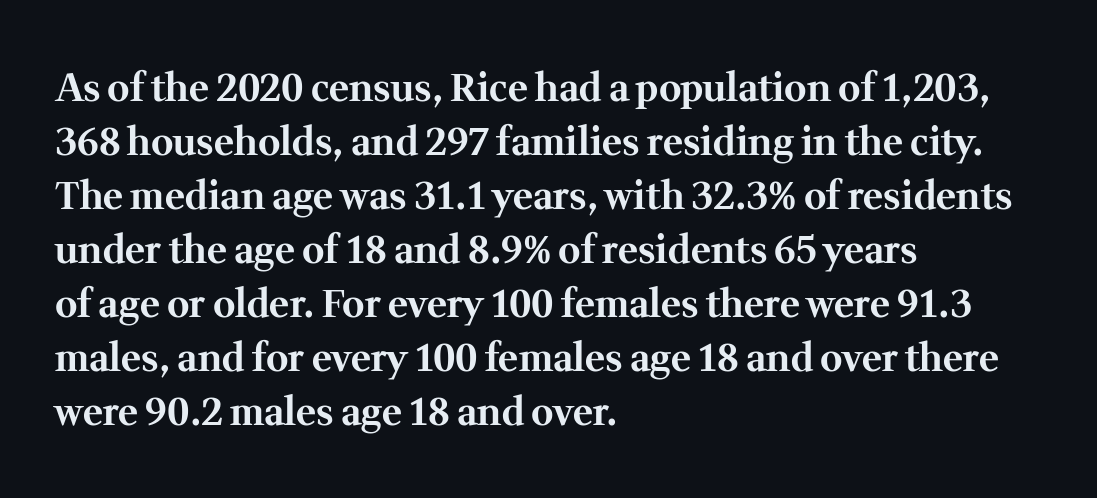
The image shows 38 px bold serif type, upright; set left-aligned, normal line spacing (1.42x), normal letter spacing, not underlined; medium stroke contrast and a medium x-height.
